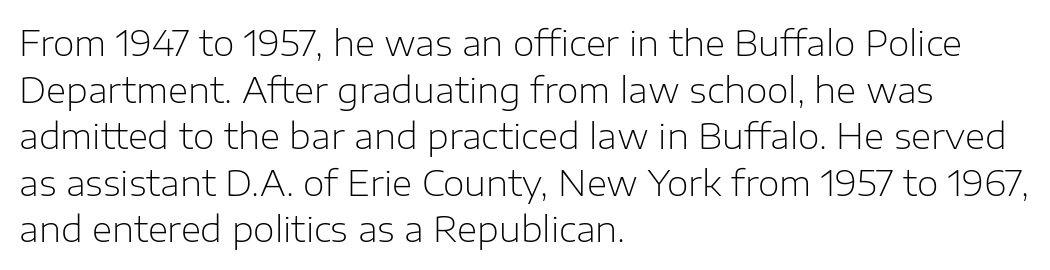
{"serif": "no", "italic": "no", "bold": "no", "weight": "light", "width": "normal", "stroke_contrast": "low", "x_height": "medium", "monospaced": "no", "underline": "no", "align": "left", "line_spacing": "normal", "line_spacing_ratio": 1.33, "letter_spacing": "normal", "letter_spacing_em": 0.0, "glyph_px": 35}
